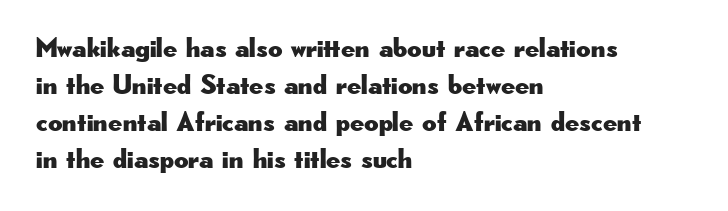
The image shows 28 px wide sans-serif type, upright; set left-aligned, normal line spacing (1.32x), normal letter spacing, not underlined; low stroke contrast and a small x-height.
